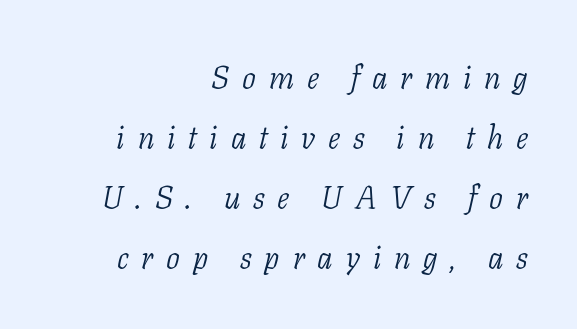
In terms of leading, this rendering errs on the spacious side. This is not heavy type; no bold has been used. Does extra space separate the letters? Yes, quite a lot of it. Does the lettering tilt? It does — this is italic.
